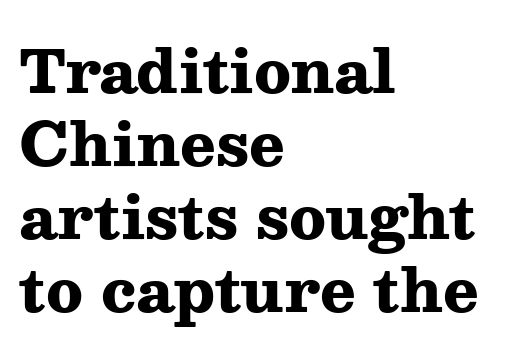
{"serif": "yes", "italic": "no", "bold": "yes", "weight": "heavy", "width": "wide", "stroke_contrast": "medium", "x_height": "medium", "monospaced": "no", "underline": "no", "align": "left", "line_spacing_ratio": 1.24, "letter_spacing": "normal", "letter_spacing_em": 0.0, "glyph_px": 59}
